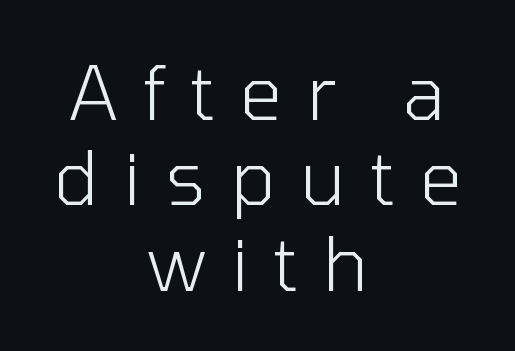
{"serif": "no", "italic": "no", "bold": "no", "weight": "light", "width": "normal", "stroke_contrast": "low", "x_height": "medium", "monospaced": "no", "underline": "no", "align": "center", "line_spacing": "tight", "line_spacing_ratio": 1.14, "letter_spacing": "wide", "letter_spacing_em": 0.33, "glyph_px": 75}
